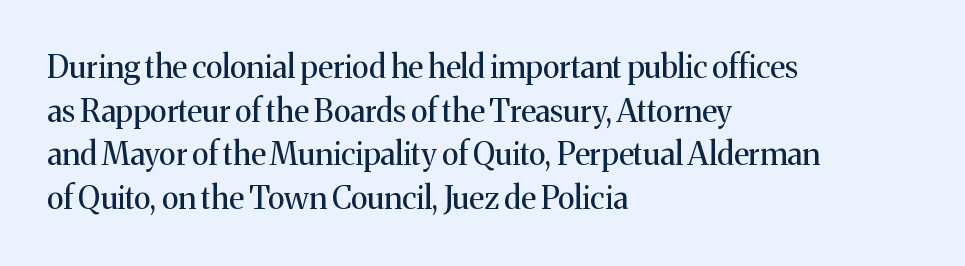
{"serif": "yes", "italic": "no", "bold": "no", "weight": "regular", "width": "normal", "stroke_contrast": "medium", "x_height": "medium", "monospaced": "no", "underline": "no", "align": "left", "line_spacing": "normal", "line_spacing_ratio": 1.41, "letter_spacing": "normal", "letter_spacing_em": 0.0, "glyph_px": 31}
